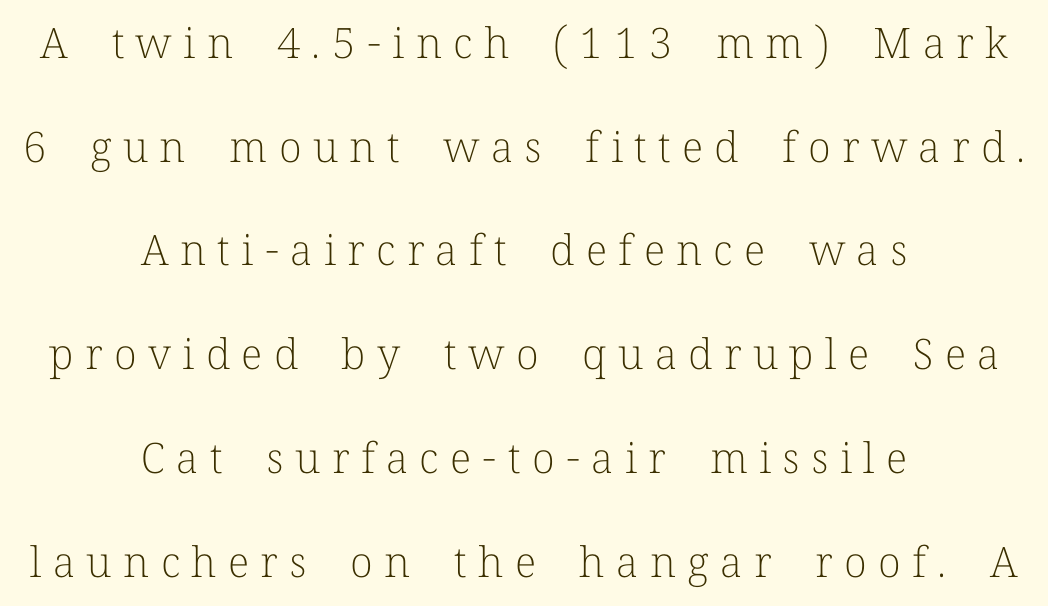
{"serif": "yes", "italic": "no", "bold": "no", "weight": "light", "width": "normal", "stroke_contrast": "low", "x_height": "medium", "monospaced": "no", "underline": "no", "align": "center", "line_spacing": "loose", "line_spacing_ratio": 2.47, "letter_spacing": "wide", "letter_spacing_em": 0.27, "glyph_px": 42}
